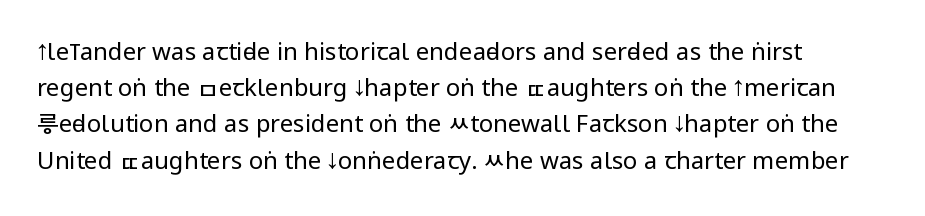
Q: Is the text bold? A: No.
Q: Is the text italic (slanted)? A: No, it is upright.
Q: Is the text underlined? A: No.
Q: How is the paragraph aligned? A: Left-aligned.
Q: Is the spacing between letters normal or unusually wide? A: Normal.
Q: Is the spacing between lines tight, normal or loose? A: Normal.
